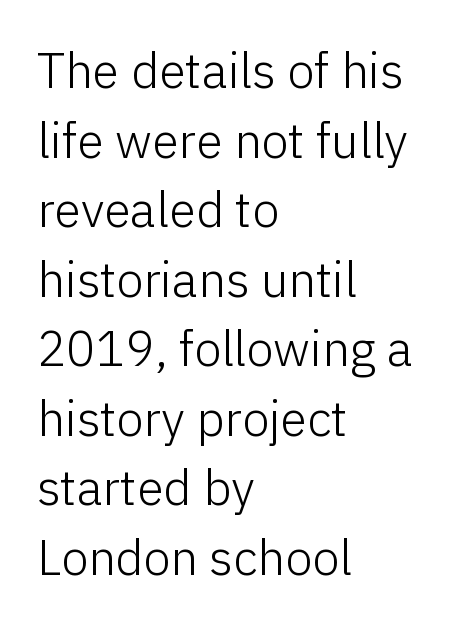
Q: Is the text bold? A: No.
Q: Is the text italic (slanted)? A: No, it is upright.
Q: Is the typeface a serif or a sans-serif typeface? A: Sans-serif.
Q: Is the text underlined? A: No.
Q: How is the paragraph aligned? A: Left-aligned.
Q: Is the spacing between letters normal or unusually wide? A: Normal.
Q: Is the spacing between lines tight, normal or loose? A: Normal.
Q: Width (condensed, normal, or wide)? A: Normal.
Q: Stroke contrast? A: Low.
Q: x-height? A: Medium.
Q: Monospaced? A: No.
